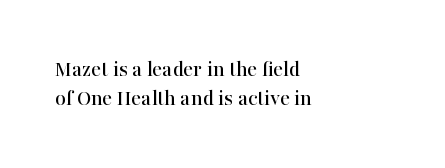
The image shows 23 px text type, upright; set left-aligned, line spacing 1.24x, normal letter spacing, not underlined.
